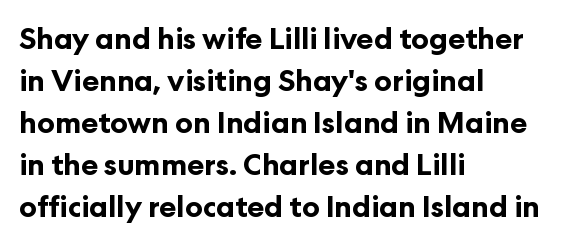
{"serif": "no", "italic": "no", "bold": "yes", "weight": "bold", "width": "normal", "stroke_contrast": "low", "x_height": "medium", "monospaced": "no", "underline": "no", "align": "left", "line_spacing": "normal", "line_spacing_ratio": 1.45, "letter_spacing": "normal", "letter_spacing_em": 0.0, "glyph_px": 29}
